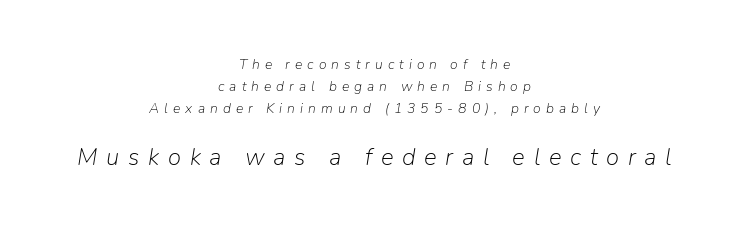
{"italic": "yes", "lean": "right", "slant_degrees": 9, "bold": "no", "underline": "no", "align": "center", "line_spacing": "normal", "line_spacing_ratio": 1.58, "letter_spacing": "wide", "letter_spacing_em": 0.36, "larger_block": "second", "size_ratio": 1.71, "glyph_px": 24}
